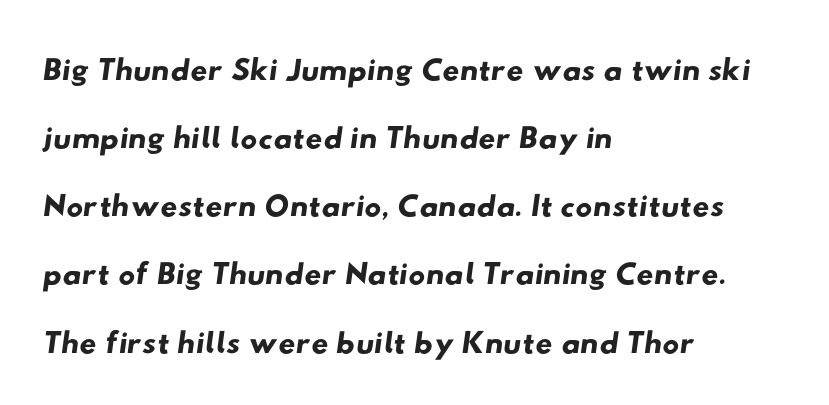
Q: Is the typeface a serif or a sans-serif typeface? A: Sans-serif.
Q: Is the text underlined? A: No.
Q: How is the paragraph aligned? A: Left-aligned.
Q: Is the spacing between letters normal or unusually wide? A: Normal.
Q: Is the spacing between lines tight, normal or loose? A: Normal.
Q: Width (condensed, normal, or wide)? A: Wide.
Q: Stroke contrast? A: Low.
Q: x-height? A: Small.
Q: Monospaced? A: No.
